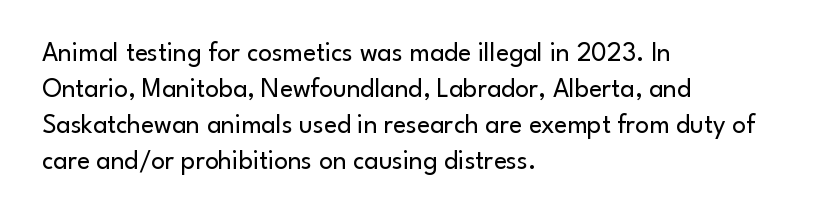
A clean baseline with only descenders dipping below it. The letters stand upright; this is a roman face. The letterforms sit shoulder to shoulder at normal distance. The compositor pushed each line to the left boundary.
